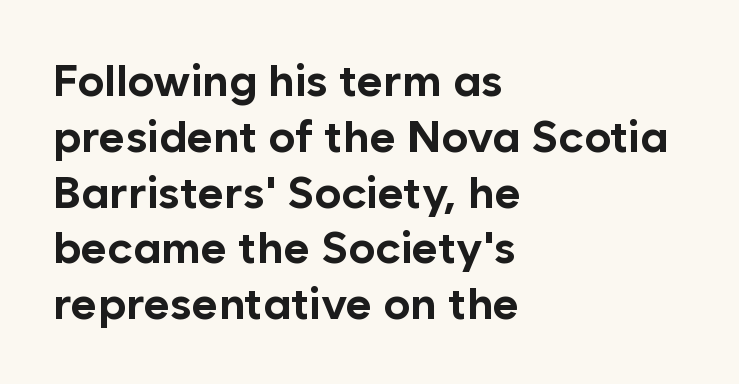
The letters stand straight up with perfectly vertical stems. Looks like regular typesetting: each glyph gets only the width it needs. Nobody drew a line under any word here. Line beginnings align vertically; line endings do not. A dark, heavy texture on the line: the type is bold.
